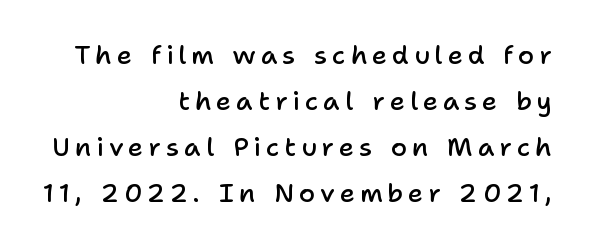
The image shows 26 px text type, upright; set right-aligned, line spacing 1.77x, not underlined.
